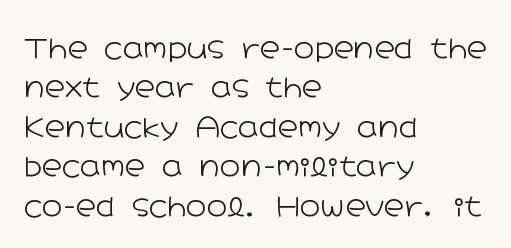
Q: Is the text bold? A: No.
Q: Is the text italic (slanted)? A: No, it is upright.
Q: Is the typeface a serif or a sans-serif typeface? A: Sans-serif.
Q: Is the text underlined? A: No.
Q: How is the paragraph aligned? A: Left-aligned.
Q: Is the spacing between letters normal or unusually wide? A: Normal.
Q: Is the spacing between lines tight, normal or loose? A: Normal.
Q: Width (condensed, normal, or wide)? A: Wide.
Q: Stroke contrast? A: Low.
Q: x-height? A: Medium.
Q: Monospaced? A: No.
